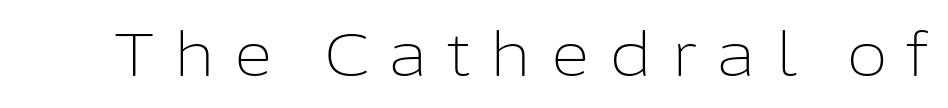
Compared with typical body copy, the letter spacing here is much looser. The passage shown is typed in a proportional face where columns would drift. Tall strokes in this sample are plumb rather than angled. Descender tails drop into unmarked territory. The typesetting does not lean heavy: it is not bold. Classification — sans serif.
